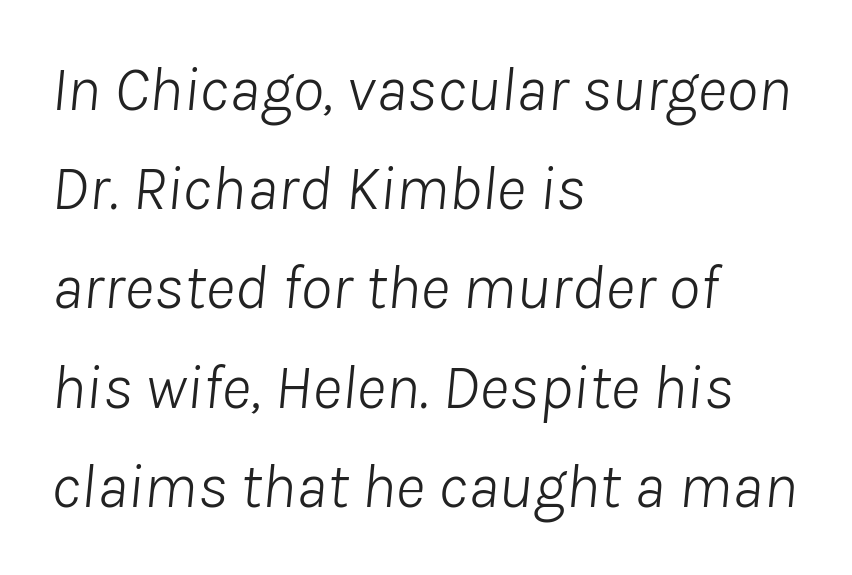
{"italic": "yes", "lean": "right", "slant_degrees": 8, "bold": "no", "weight": "light", "width": "normal", "stroke_contrast": "low", "x_height": "medium", "monospaced": "no", "underline": "no", "align": "left", "line_spacing": "normal", "line_spacing_ratio": 1.55, "letter_spacing": "normal", "letter_spacing_em": 0.0, "glyph_px": 64}
